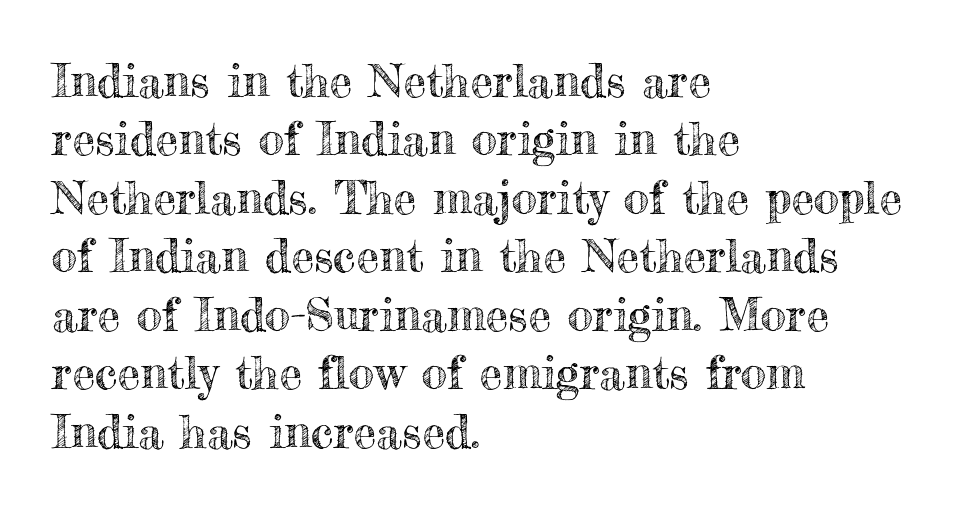
Q: Is the text italic (slanted)? A: No, it is upright.
Q: Is the text underlined? A: No.
Q: How is the paragraph aligned? A: Left-aligned.
Q: Is the spacing between letters normal or unusually wide? A: Normal.
Q: Is the spacing between lines tight, normal or loose? A: Normal.
Q: Width (condensed, normal, or wide)? A: Normal.
Q: x-height? A: Small.
Q: Monospaced? A: No.
